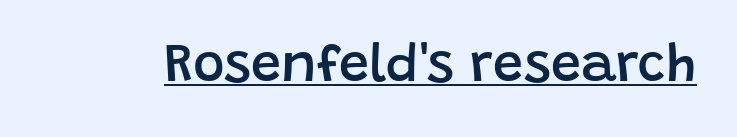
The image shows 54 px semibold sans-serif type, upright; set normal letter spacing, underlined; low stroke contrast and a large x-height.
